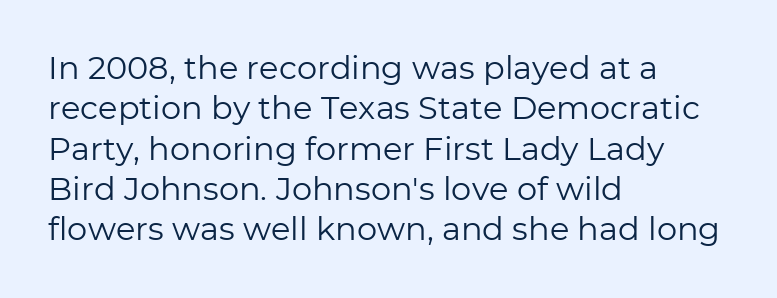
The image shows 32 px regular-weight sans-serif type, upright; set left-aligned, normal line spacing (1.26x), normal letter spacing, not underlined; low stroke contrast and a medium x-height.
